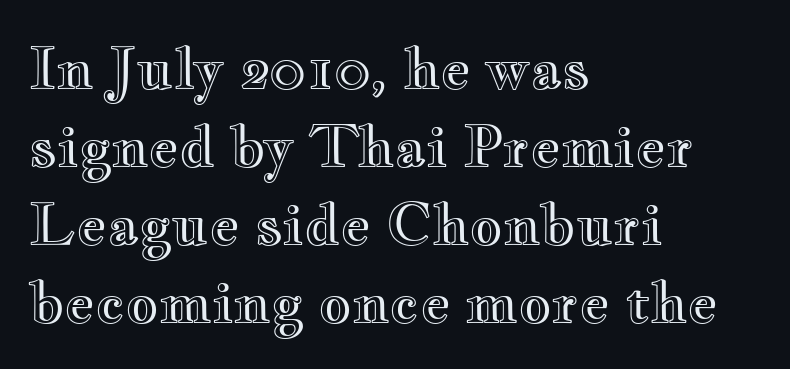
{"italic": "no", "width": "wide", "x_height": "small", "monospaced": "no", "underline": "no", "align": "left", "line_spacing": "normal", "line_spacing_ratio": 1.37, "letter_spacing": "normal", "letter_spacing_em": 0.0, "glyph_px": 57}
